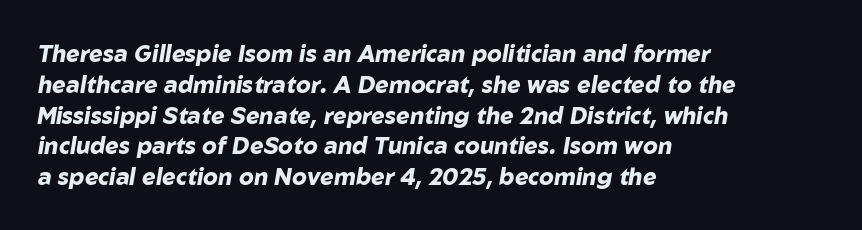
Q: Is the text bold? A: Yes.
Q: Is the text italic (slanted)? A: Yes, it leans right by about 10 degrees.
Q: Is the text underlined? A: No.
Q: How is the paragraph aligned? A: Left-aligned.
Q: Is the spacing between letters normal or unusually wide? A: Normal.
Q: Is the spacing between lines tight, normal or loose? A: Normal.
